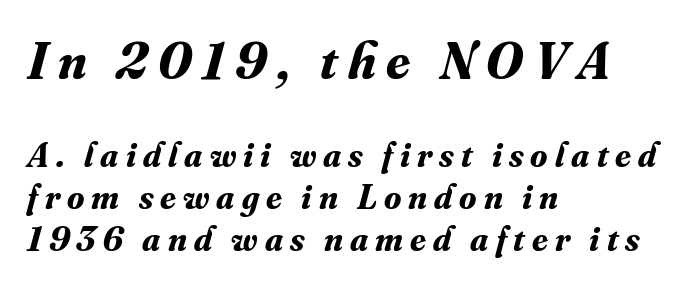
The image shows 53 px bold serif type, italic (leaning right); set left-aligned, line spacing 1.19x, unusually wide letter spacing (+0.2 em), not underlined; the first (top) block is 1.51x larger; medium stroke contrast and a small x-height.
